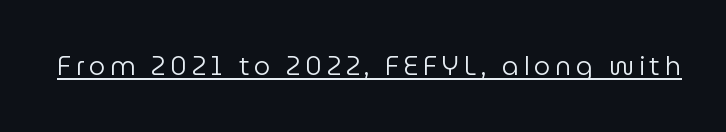
Notice how a bar underscores the lettering throughout. This is not heavy type; no bold has been used. The font's upright variant was chosen for this text.
